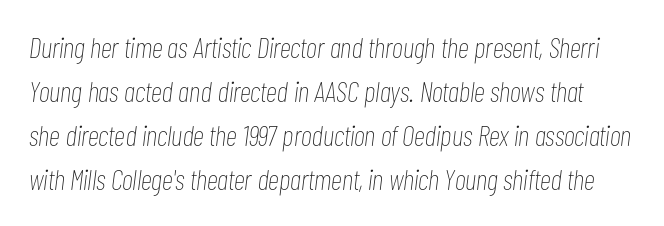
The image shows 29 px thin, condensed type, italic (leaning right); set normal line spacing (1.52x), normal letter spacing, not underlined; low stroke contrast and a medium x-height.
